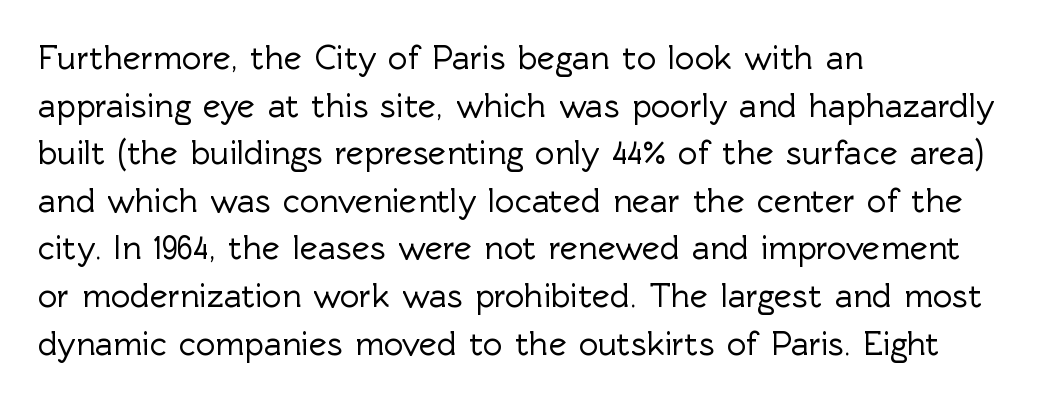
The image shows 34 px sans-serif type, upright; set left-aligned, normal line spacing (1.4x), normal letter spacing, not underlined; a medium x-height.
